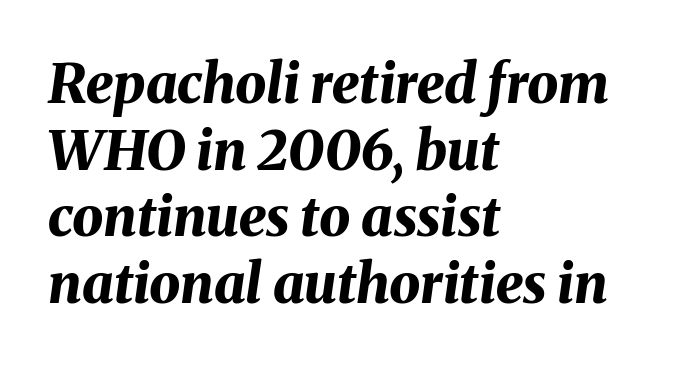
Q: Is the text bold? A: Yes.
Q: Is the text italic (slanted)? A: Yes, it leans right by about 8 degrees.
Q: Is the text underlined? A: No.
Q: How is the paragraph aligned? A: Left-aligned.
Q: Is the spacing between letters normal or unusually wide? A: Normal.
Q: Width (condensed, normal, or wide)? A: Normal.
Q: Stroke contrast? A: Medium.
Q: x-height? A: Medium.
Q: Monospaced? A: No.
